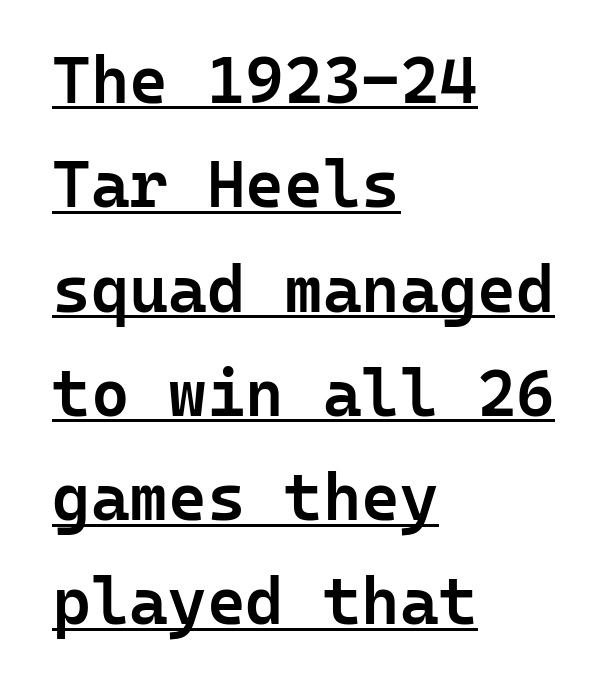
Note the uniform advance width — an 'i' takes as much space as an 'm'. Each line starts at the same left margin while the right side varies. This sample uses a sans-serif face. Caption: standard tracking, unaltered. This block has exactly the height ordinary leading produces.
